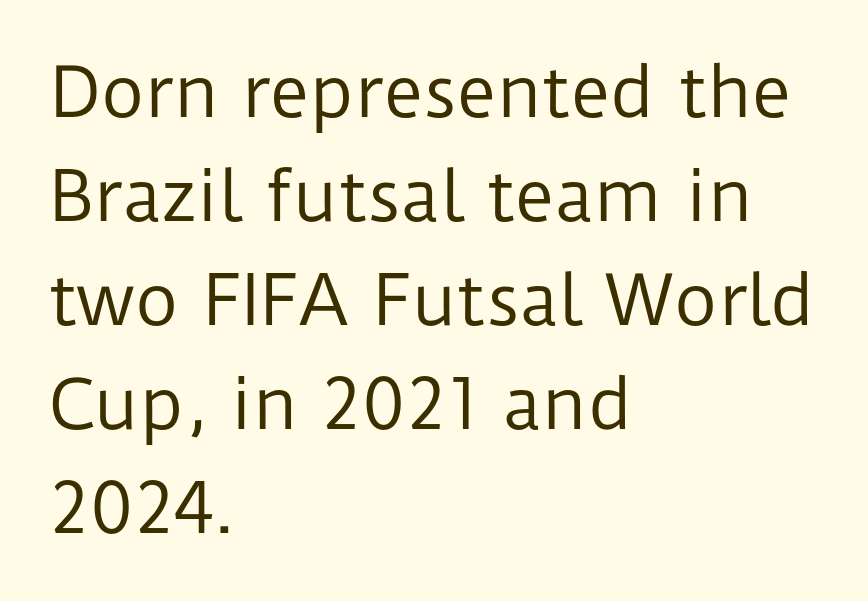
Q: Is the text bold? A: No.
Q: Is the text italic (slanted)? A: No, it is upright.
Q: Is the typeface a serif or a sans-serif typeface? A: Sans-serif.
Q: Is the text underlined? A: No.
Q: How is the paragraph aligned? A: Left-aligned.
Q: Is the spacing between letters normal or unusually wide? A: Normal.
Q: Is the spacing between lines tight, normal or loose? A: Normal.
Q: Width (condensed, normal, or wide)? A: Normal.
Q: Stroke contrast? A: Low.
Q: x-height? A: Medium.
Q: Monospaced? A: No.
